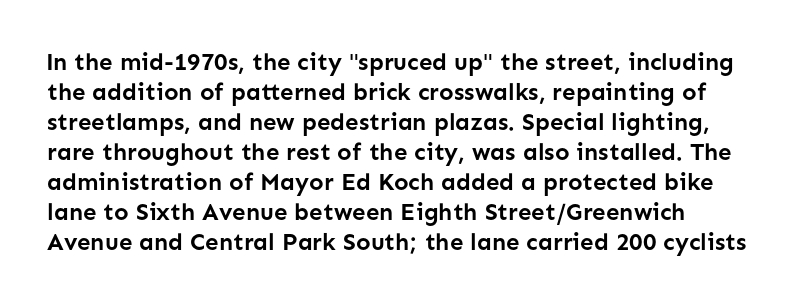
The letters are bold, with thick, heavy strokes. These lines keep a tight, regular rhythm from letter to letter. Beneath every word, the page is bare. When letters stand straight like this, we call the style roman or upright. Quick note: interline space is typical.
